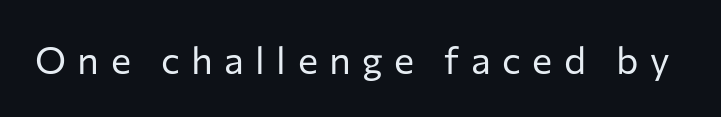
The image shows 38 px regular-weight sans-serif type, upright; set unusually wide letter spacing (+0.3 em), not underlined; low stroke contrast and a medium x-height.
